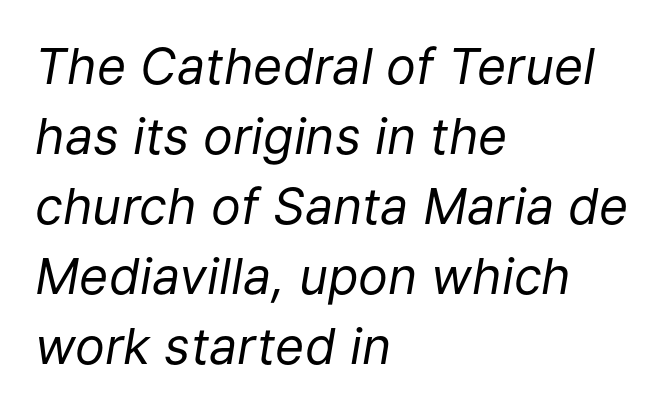
{"italic": "yes", "lean": "right", "slant_degrees": 9, "bold": "no", "weight": "regular", "width": "normal", "stroke_contrast": "low", "x_height": "medium", "monospaced": "no", "underline": "no", "align": "left", "line_spacing": "normal", "line_spacing_ratio": 1.4, "letter_spacing": "normal", "letter_spacing_em": 0.0, "glyph_px": 50}
